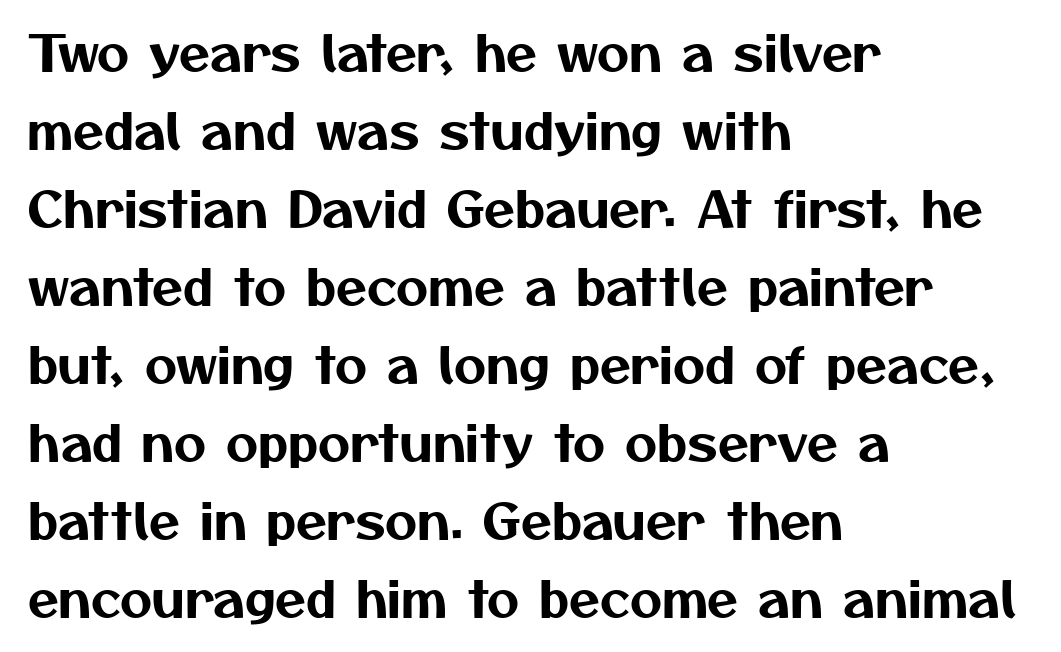
{"serif": "no", "width": "normal", "stroke_contrast": "medium", "x_height": "medium", "monospaced": "no", "underline": "no", "align": "left", "line_spacing": "normal", "line_spacing_ratio": 1.56, "letter_spacing": "normal", "letter_spacing_em": 0.0, "glyph_px": 50}
